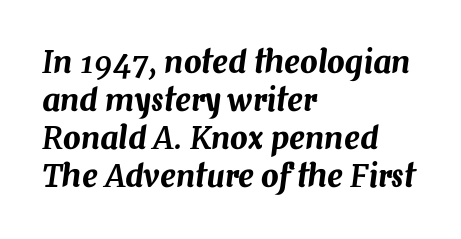
{"italic": "yes", "lean": "right", "slant_degrees": 7, "width": "normal", "stroke_contrast": "medium", "x_height": "medium", "monospaced": "no", "underline": "no", "align": "left", "line_spacing_ratio": 1.23, "letter_spacing": "normal", "letter_spacing_em": 0.0, "glyph_px": 31}
